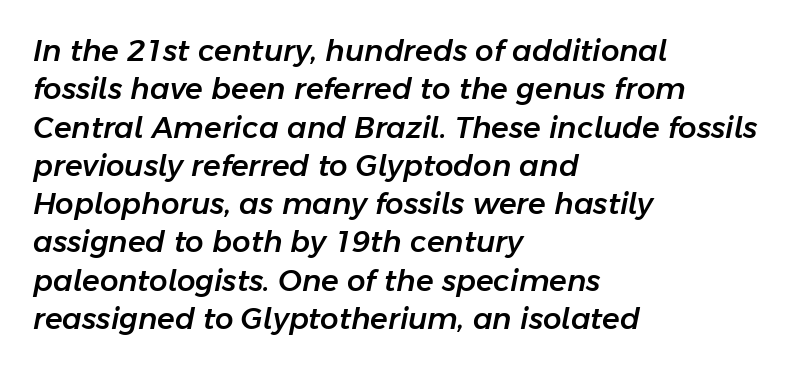
A typesetter would mark this as italic. The strip under each line holds only bare page. Standard letterfit; no display-style spreading of the glyphs. The vertical gap from one line to the next is medium. Casual observation: everything's shoved over to the left. Each letter keeps its own natural width here, so spacing adapts to shape.
